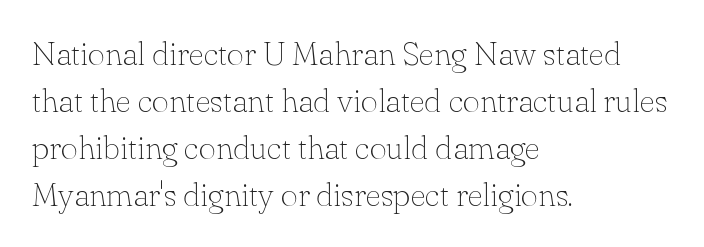
{"serif": "yes", "italic": "no", "bold": "no", "weight": "thin", "width": "normal", "stroke_contrast": "low", "x_height": "small", "monospaced": "no", "underline": "no", "align": "left", "line_spacing": "normal", "line_spacing_ratio": 1.42, "letter_spacing": "normal", "letter_spacing_em": 0.0, "glyph_px": 33}
